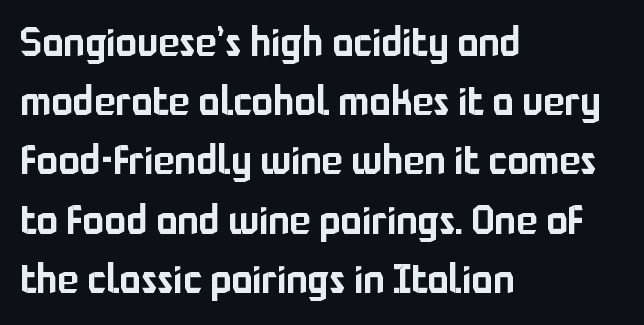
Looks like regular typesetting: each glyph gets only the width it needs. The font's upright variant was chosen for this text. In CSS terms this would be text-align: left. In terms of letterform style, serifs are entirely absent.
